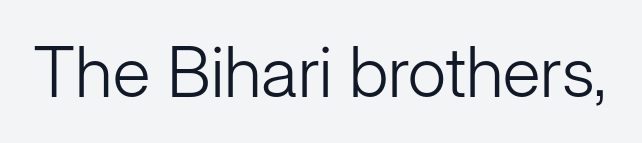
The image shows 70 px light sans-serif type, upright; set normal letter spacing, not underlined; low stroke contrast and a medium x-height.
